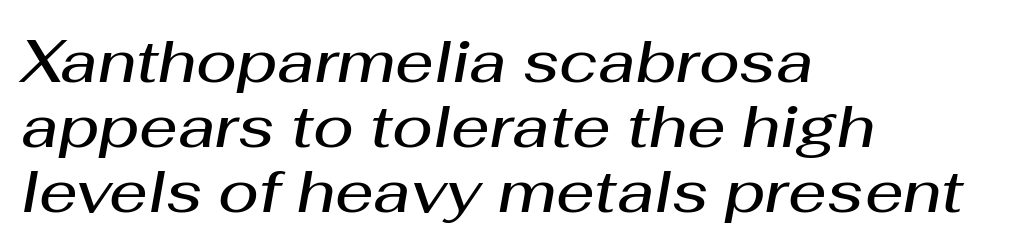
Q: Is the text bold? A: Semi-bold.
Q: Is the text italic (slanted)? A: Yes, it leans right by about 10 degrees.
Q: Is the text underlined? A: No.
Q: How is the paragraph aligned? A: Left-aligned.
Q: Is the spacing between letters normal or unusually wide? A: Normal.
Q: Is the spacing between lines tight, normal or loose? A: Tight.
Q: Width (condensed, normal, or wide)? A: Normal.
Q: Stroke contrast? A: Medium.
Q: x-height? A: Medium.
Q: Monospaced? A: No.
